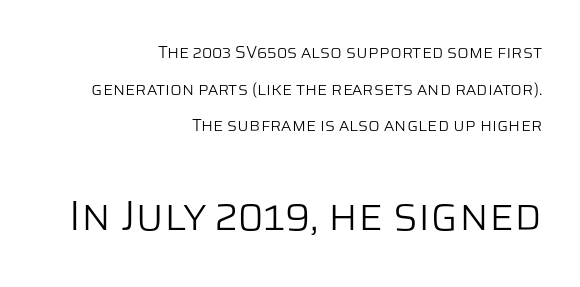
Q: Is the text bold? A: No.
Q: Is the text italic (slanted)? A: No, it is upright.
Q: Is the typeface a serif or a sans-serif typeface? A: Sans-serif.
Q: Is the text underlined? A: No.
Q: How is the paragraph aligned? A: Right-aligned.
Q: Is the spacing between letters normal or unusually wide? A: Normal.
Q: Is the spacing between lines tight, normal or loose? A: Loose.
Q: Which block of text is set in a larger size, the first (top) or the second (bottom)? A: The second (bottom) one.
Q: Width (condensed, normal, or wide)? A: Normal.
Q: Stroke contrast? A: Low.
Q: x-height? A: Large.
Q: Monospaced? A: No.
